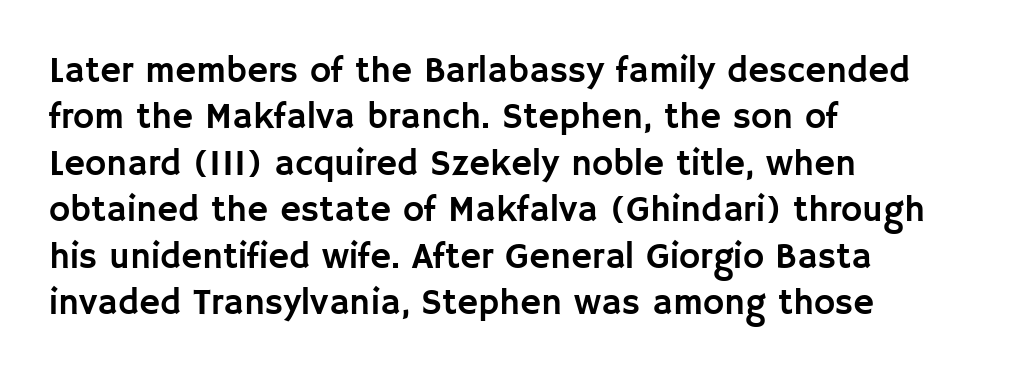
Students, note that the glyphs here touch the page at normal intervals. Style check: upright. The rows are spaced the way most documents space them. Underline: absent. The rag falls on the right side of this text block. The passage shown is typed in a proportional face where columns would drift.
